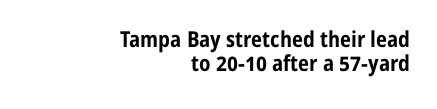
{"italic": "no", "bold": "yes", "underline": "no", "align": "right", "line_spacing": "tight", "line_spacing_ratio": 1.09, "letter_spacing": "normal", "letter_spacing_em": 0.0, "glyph_px": 22}
